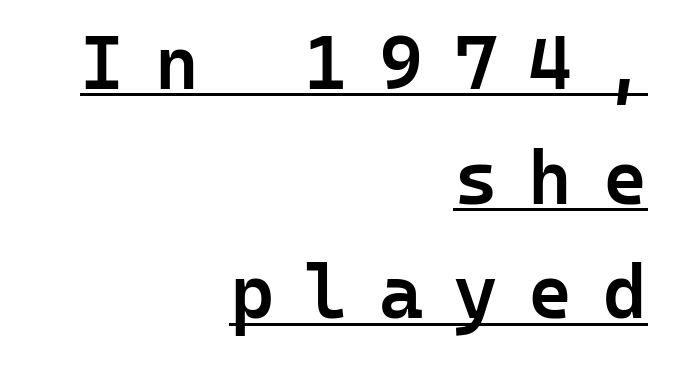
{"serif": "no", "italic": "no", "bold": "semi", "weight": "semibold", "width": "normal", "stroke_contrast": "low", "x_height": "medium", "monospaced": "yes", "underline": "yes", "align": "right", "line_spacing": "normal", "line_spacing_ratio": 1.53, "letter_spacing": "wide", "letter_spacing_em": 0.41, "glyph_px": 75}
